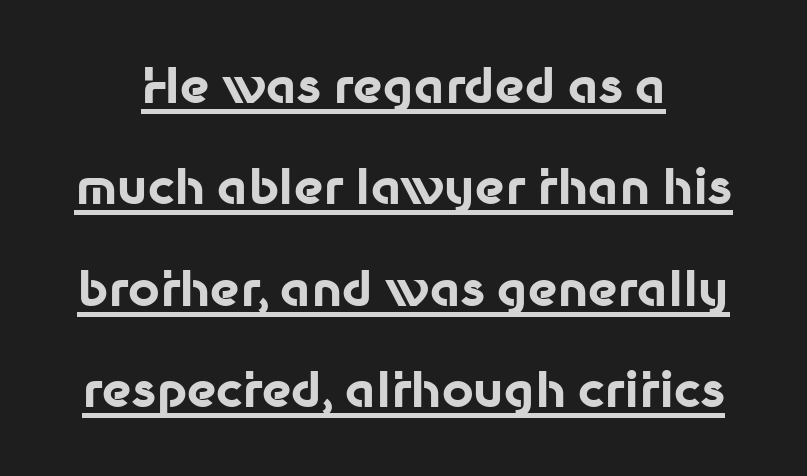
Q: Is the text bold? A: Yes.
Q: Is the text italic (slanted)? A: No, it is upright.
Q: Is the typeface a serif or a sans-serif typeface? A: Sans-serif.
Q: Is the text underlined? A: Yes.
Q: Is the spacing between letters normal or unusually wide? A: Normal.
Q: Is the spacing between lines tight, normal or loose? A: Loose.
Q: Width (condensed, normal, or wide)? A: Normal.
Q: Stroke contrast? A: Low.
Q: x-height? A: Medium.
Q: Monospaced? A: No.
